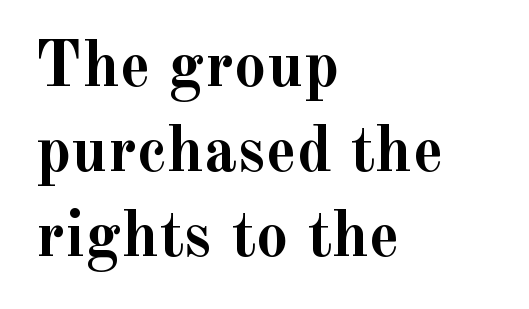
Q: Is the text bold? A: Yes.
Q: Is the text italic (slanted)? A: No, it is upright.
Q: Is the typeface a serif or a sans-serif typeface? A: Serif.
Q: Is the text underlined? A: No.
Q: How is the paragraph aligned? A: Left-aligned.
Q: Is the spacing between letters normal or unusually wide? A: Normal.
Q: Is the spacing between lines tight, normal or loose? A: Normal.
Q: Width (condensed, normal, or wide)? A: Normal.
Q: x-height? A: Small.
Q: Monospaced? A: No.
